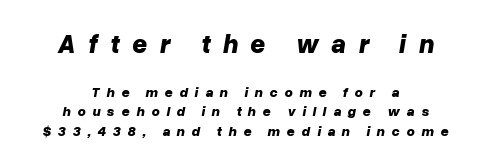
The image shows 26 px bold type, italic (leaning right); set centered, normal line spacing (1.39x), unusually wide letter spacing (+0.48 em), not underlined; the first (top) block is 1.86x larger.
